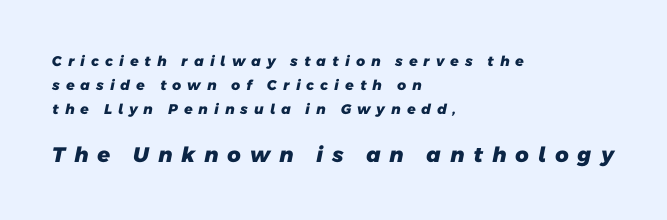
{"bold": "yes", "underline": "no", "align": "left", "line_spacing_ratio": 1.71, "letter_spacing": "wide", "letter_spacing_em": 0.4, "larger_block": "second", "size_ratio": 1.5, "glyph_px": 21}
